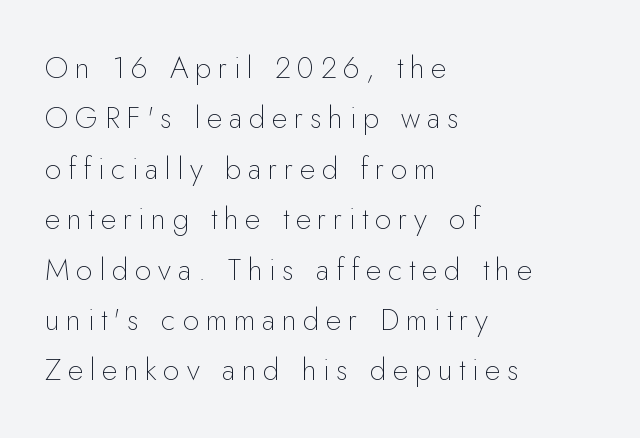
Q: Is the text bold? A: No.
Q: Is the text italic (slanted)? A: No, it is upright.
Q: Is the typeface a serif or a sans-serif typeface? A: Sans-serif.
Q: Is the text underlined? A: No.
Q: How is the paragraph aligned? A: Left-aligned.
Q: Is the spacing between letters normal or unusually wide? A: Unusually wide.
Q: Is the spacing between lines tight, normal or loose? A: Normal.
Q: Width (condensed, normal, or wide)? A: Normal.
Q: Stroke contrast? A: Low.
Q: x-height? A: Small.
Q: Monospaced? A: No.
